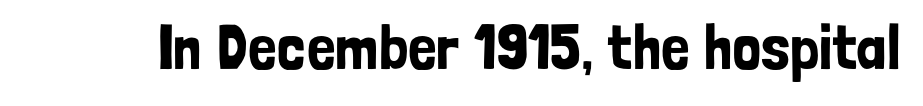
Q: Is the text italic (slanted)? A: No, it is upright.
Q: Is the typeface a serif or a sans-serif typeface? A: Sans-serif.
Q: Is the text underlined? A: No.
Q: Is the spacing between letters normal or unusually wide? A: Normal.
Q: Width (condensed, normal, or wide)? A: Condensed.
Q: Stroke contrast? A: Low.
Q: x-height? A: Medium.
Q: Monospaced? A: No.
